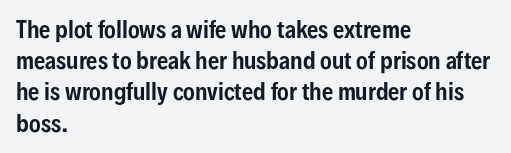
Nope, not italic — everything's standing straight. You could call the tracking neutral — neither tight nor loose. Descenders hang freely into open space. Vertical spacing — default. The compositor pushed each line to the left boundary.
